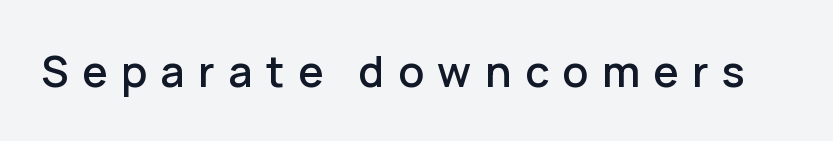
Q: Is the text italic (slanted)? A: No, it is upright.
Q: Is the typeface a serif or a sans-serif typeface? A: Sans-serif.
Q: Is the text underlined? A: No.
Q: Is the spacing between letters normal or unusually wide? A: Unusually wide.
Q: Width (condensed, normal, or wide)? A: Normal.
Q: Stroke contrast? A: Low.
Q: x-height? A: Medium.
Q: Monospaced? A: No.
